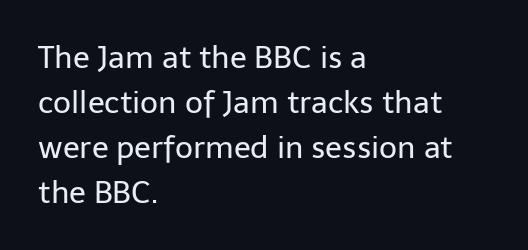
The image shows 31 px regular-weight sans-serif type, upright; set left-aligned, normal line spacing (1.45x), normal letter spacing, not underlined; low stroke contrast and a medium x-height.
